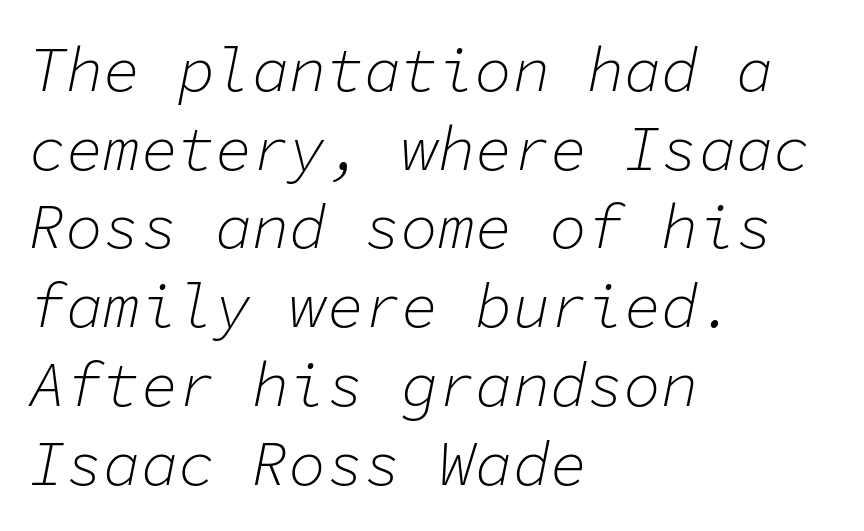
{"italic": "yes", "lean": "right", "slant_degrees": 11, "bold": "no", "weight": "light", "width": "normal", "stroke_contrast": "low", "x_height": "medium", "monospaced": "yes", "underline": "no", "align": "left", "line_spacing": "normal", "line_spacing_ratio": 1.27, "letter_spacing": "normal", "letter_spacing_em": 0.0, "glyph_px": 62}
